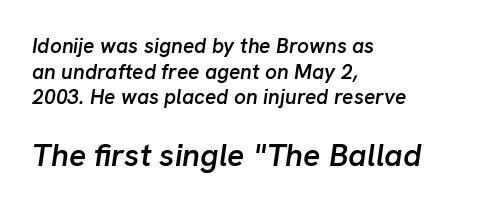
{"italic": "yes", "lean": "right", "slant_degrees": 8, "bold": "semi", "weight": "semibold", "width": "normal", "stroke_contrast": "low", "x_height": "medium", "monospaced": "no", "underline": "no", "align": "left", "line_spacing_ratio": 1.22, "letter_spacing": "normal", "letter_spacing_em": 0.0, "larger_block": "second", "size_ratio": 1.52, "glyph_px": 32}
